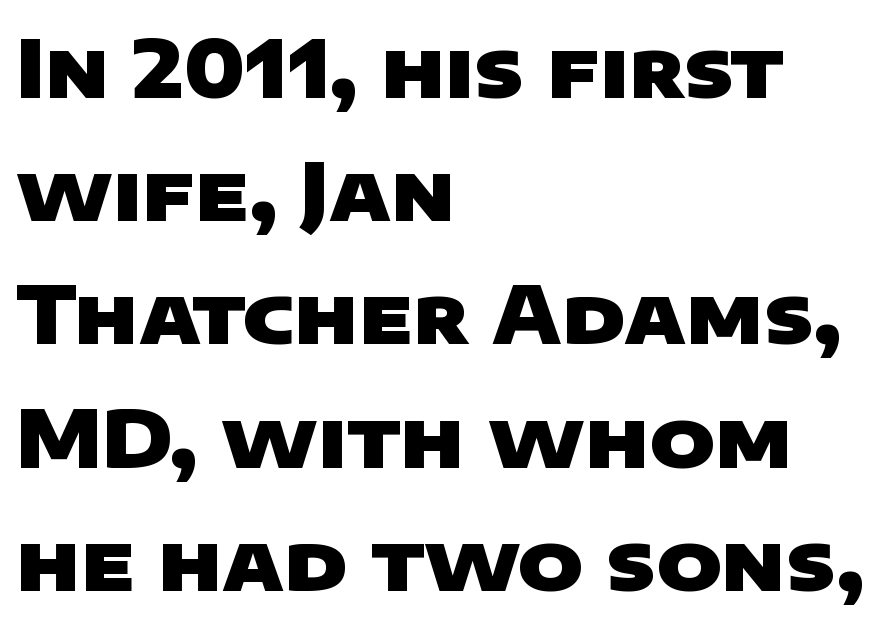
Q: Is the text bold? A: Yes.
Q: Is the typeface a serif or a sans-serif typeface? A: Sans-serif.
Q: Is the text underlined? A: No.
Q: How is the paragraph aligned? A: Left-aligned.
Q: Is the spacing between letters normal or unusually wide? A: Normal.
Q: Is the spacing between lines tight, normal or loose? A: Normal.
Q: Width (condensed, normal, or wide)? A: Wide.
Q: Stroke contrast? A: Low.
Q: x-height? A: Large.
Q: Monospaced? A: No.
